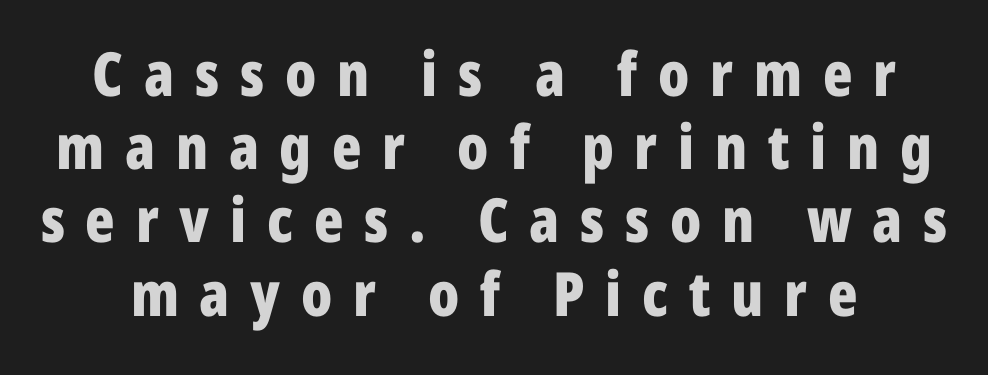
What stands out about the letter spacing? Its width — letters are far apart. Posture: straight, roman, zero tilt. Note the varied advance widths — an 'i' is clearly narrower than an 'm'. The gap between lines stays unmarked. Font category for this specimen: sans-serif.
